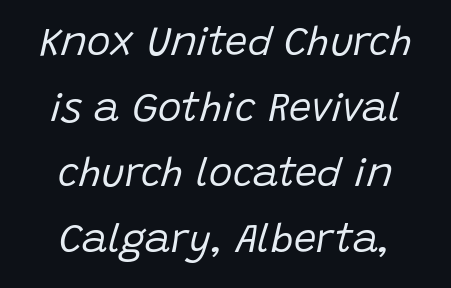
{"italic": "yes", "lean": "right", "slant_degrees": 15, "bold": "no", "weight": "regular", "width": "normal", "stroke_contrast": "low", "x_height": "large", "monospaced": "no", "underline": "no", "align": "center", "line_spacing": "normal", "line_spacing_ratio": 1.64, "letter_spacing": "normal", "letter_spacing_em": 0.0, "glyph_px": 40}
